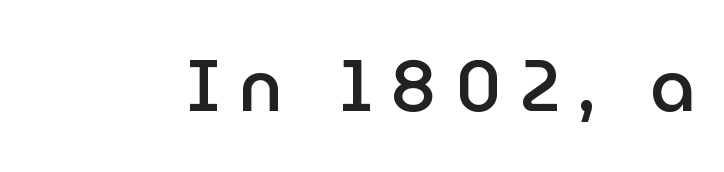
Are there feet on the stems? There aren't — it's a sans. A bare baseline throughout the passage. A somewhat darkened texture: the type is semibold rather than bold. The passage shown is typed in a proportional face where columns would drift.
